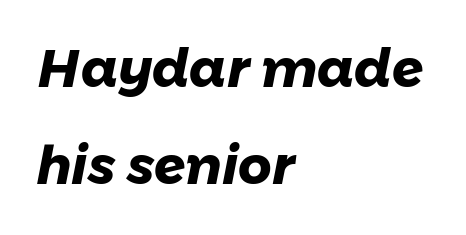
Unmarked baselines from the first word to the last. These lines are set flush left with a ragged right edge. A typesetter would label this face a sans. Is the type bold? Yes — the strokes are clearly thick and heavy.
